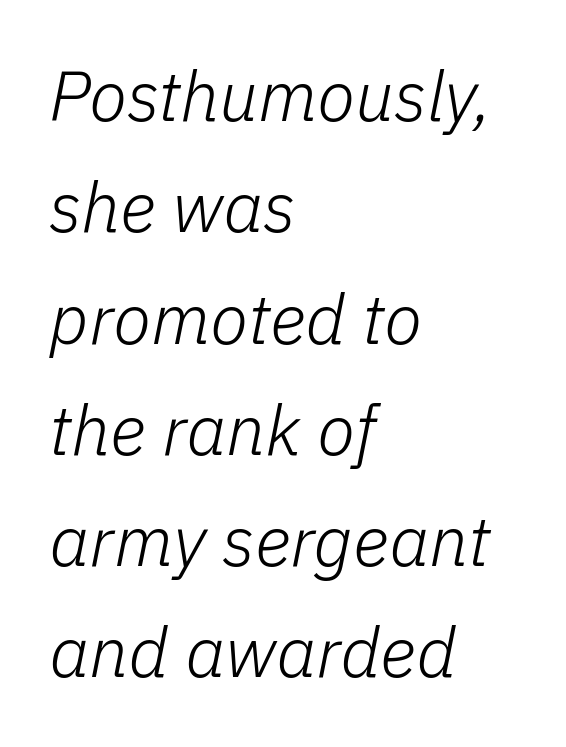
The image shows 70 px light type, italic (leaning right); set left-aligned, normal line spacing (1.59x), normal letter spacing, not underlined; low stroke contrast and a medium x-height.
